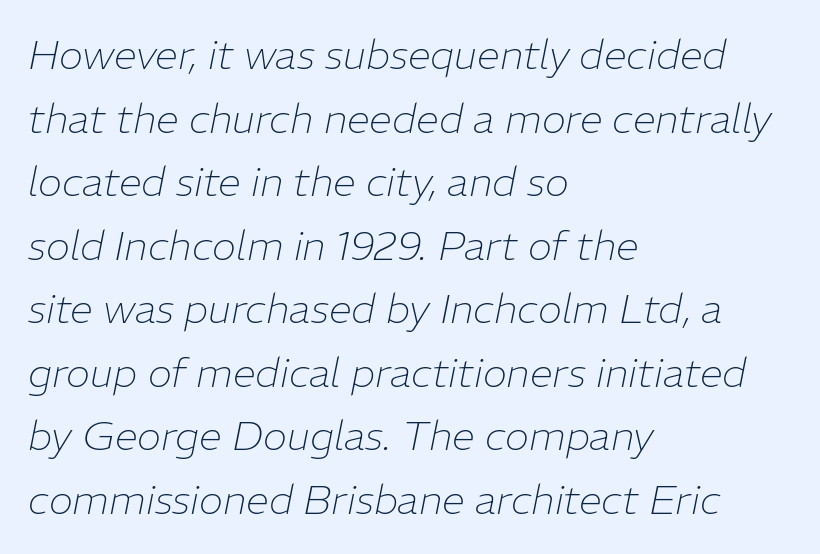
The rendering applies a slant to the glyphs. The face used here is rendered with its standard letterfit. Line beginnings align vertically; line endings do not. No extra ink here — the face is not bold.
